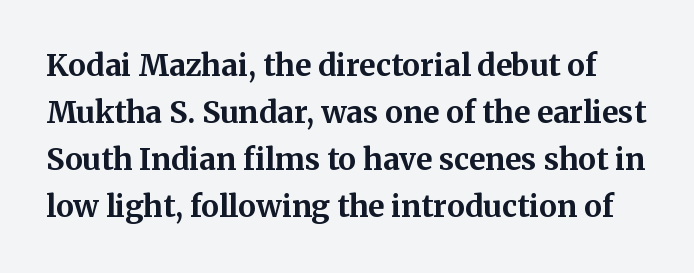
Words appear dense and cohesive because spacing is normal. This sample uses a serif face. Summary of vertical rhythm: regular, with standard interline spacing. Looks like regular typesetting: each glyph gets only the width it needs. Set as a true bold cut, around the 700 mark. Letters rest on an invisible, unmarked baseline.
